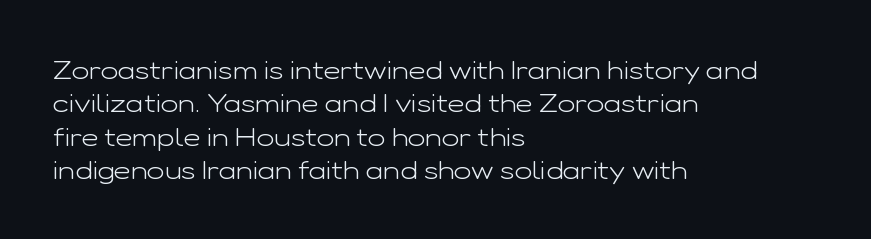
Compared with typical paragraphs, the rows here are spaced about the same. The letters stand straight up with perfectly vertical stems. Short and long lines alike share a common starting point at left. Is the stroke heavy? The answer is a plain regular-or-lighter. In terms of letterspacing, this is plain default setting. Just letters on the line, the space beneath them empty.
